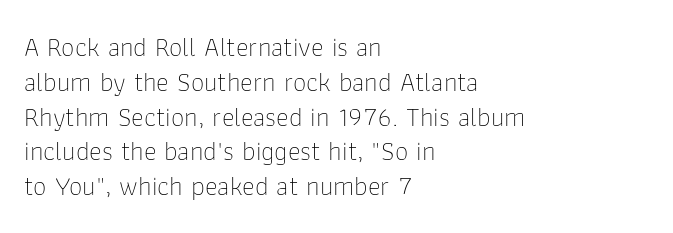
This sample keeps an unexceptional amount of space between lines. Characters remain perfectly vertical along every line. The gap between lines stays unmarked. Is this a heavy cut? Hardly; it is regular or lighter.
